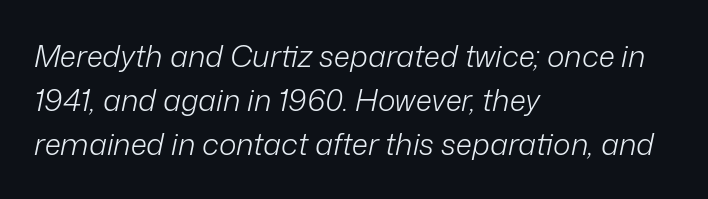
The image shows 30 px light type, italic (leaning right); set left-aligned, normal line spacing (1.46x), normal letter spacing, not underlined; low stroke contrast and a medium x-height.
